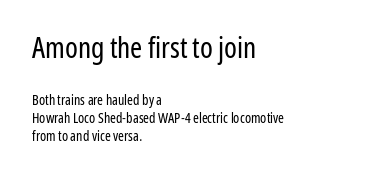
Q: Is the text bold? A: No.
Q: Is the text italic (slanted)? A: No, it is upright.
Q: Is the typeface a serif or a sans-serif typeface? A: Sans-serif.
Q: Is the text underlined? A: No.
Q: How is the paragraph aligned? A: Left-aligned.
Q: Is the spacing between letters normal or unusually wide? A: Normal.
Q: Is the spacing between lines tight, normal or loose? A: Normal.
Q: Which block of text is set in a larger size, the first (top) or the second (bottom)? A: The first (top) one.
Q: Width (condensed, normal, or wide)? A: Condensed.
Q: Stroke contrast? A: Low.
Q: x-height? A: Medium.
Q: Monospaced? A: No.
